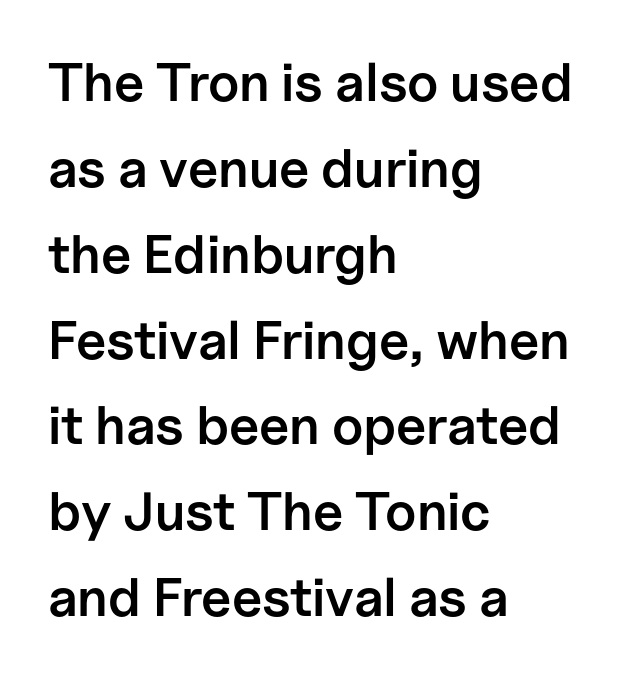
The image shows 54 px semibold sans-serif type, upright; set left-aligned, normal line spacing (1.59x), normal letter spacing, not underlined; low stroke contrast and a medium x-height.
